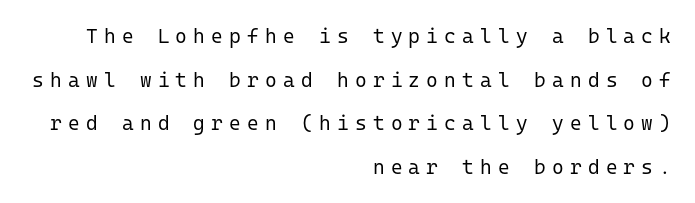
Q: Is the text bold? A: No.
Q: Is the text italic (slanted)? A: No, it is upright.
Q: Is the text underlined? A: No.
Q: How is the paragraph aligned? A: Right-aligned.
Q: Is the spacing between letters normal or unusually wide? A: Unusually wide.
Q: Is the spacing between lines tight, normal or loose? A: Loose.
